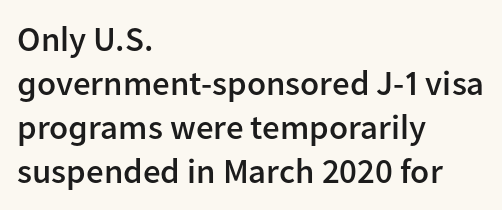
{"serif": "no", "italic": "no", "bold": "semi", "weight": "semibold", "width": "normal", "stroke_contrast": "low", "x_height": "medium", "monospaced": "no", "underline": "no", "align": "left", "line_spacing": "normal", "line_spacing_ratio": 1.26, "letter_spacing": "normal", "letter_spacing_em": 0.0, "glyph_px": 35}
